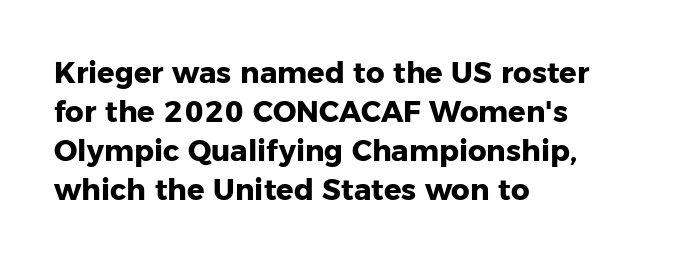
Q: Is the text bold? A: Yes.
Q: Is the text italic (slanted)? A: No, it is upright.
Q: Is the typeface a serif or a sans-serif typeface? A: Sans-serif.
Q: Is the text underlined? A: No.
Q: How is the paragraph aligned? A: Left-aligned.
Q: Is the spacing between letters normal or unusually wide? A: Normal.
Q: Is the spacing between lines tight, normal or loose? A: Normal.
Q: Width (condensed, normal, or wide)? A: Normal.
Q: Stroke contrast? A: Low.
Q: x-height? A: Medium.
Q: Monospaced? A: No.
